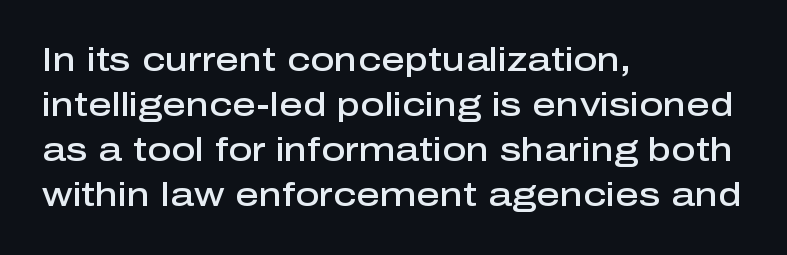
{"serif": "no", "italic": "no", "bold": "semi", "weight": "semibold", "width": "normal", "stroke_contrast": "low", "x_height": "medium", "monospaced": "no", "underline": "no", "align": "left", "line_spacing": "normal", "line_spacing_ratio": 1.36, "letter_spacing": "normal", "letter_spacing_em": 0.0, "glyph_px": 33}
